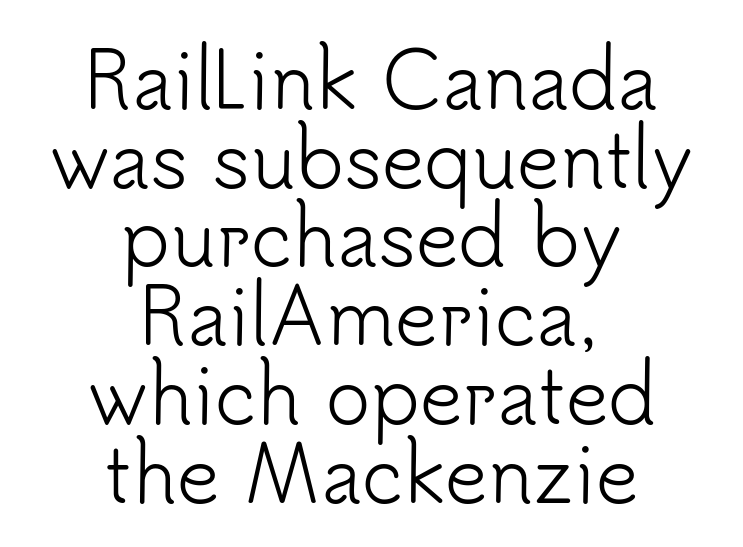
Q: Is the text bold? A: No.
Q: Is the text italic (slanted)? A: No, it is upright.
Q: Is the typeface a serif or a sans-serif typeface? A: Sans-serif.
Q: Is the text underlined? A: No.
Q: How is the paragraph aligned? A: Centered.
Q: Is the spacing between letters normal or unusually wide? A: Normal.
Q: Is the spacing between lines tight, normal or loose? A: Tight.
Q: Width (condensed, normal, or wide)? A: Normal.
Q: Stroke contrast? A: Low.
Q: x-height? A: Small.
Q: Monospaced? A: No.
